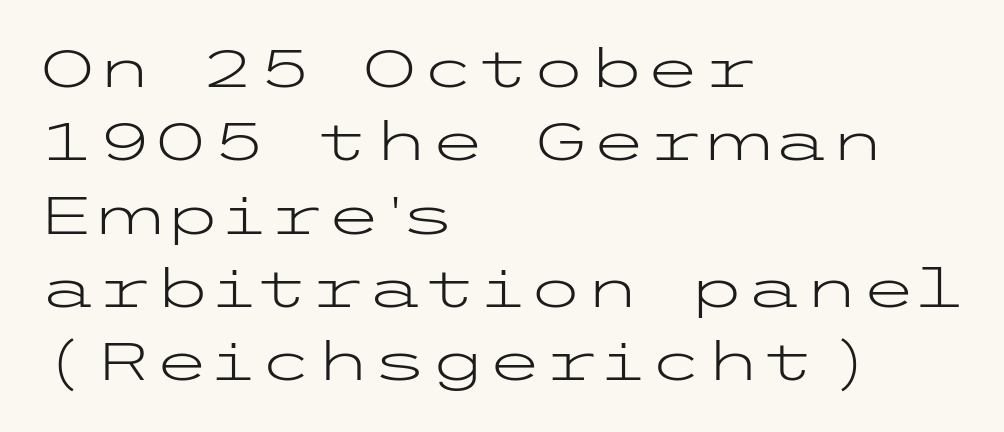
Q: Is the text bold? A: No.
Q: Is the text italic (slanted)? A: No, it is upright.
Q: Is the typeface a serif or a sans-serif typeface? A: Sans-serif.
Q: Is the text underlined? A: No.
Q: How is the paragraph aligned? A: Left-aligned.
Q: Is the spacing between letters normal or unusually wide? A: Normal.
Q: Is the spacing between lines tight, normal or loose? A: Normal.
Q: Width (condensed, normal, or wide)? A: Wide.
Q: Stroke contrast? A: Low.
Q: x-height? A: Medium.
